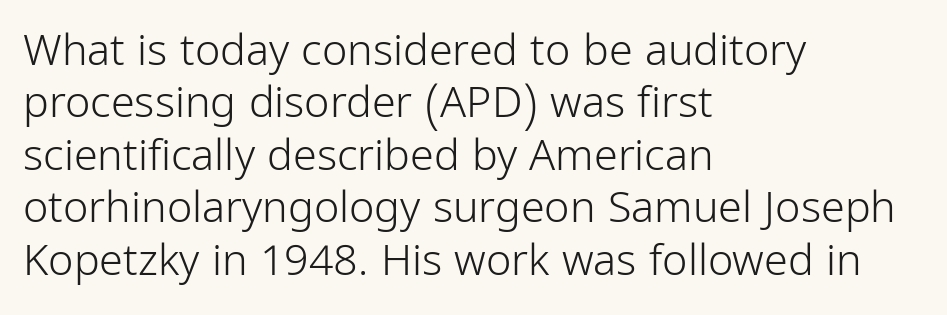
The image shows 43 px light, condensed sans-serif type, upright; set left-aligned, line spacing 1.22x, normal letter spacing, not underlined; low stroke contrast and a medium x-height.
